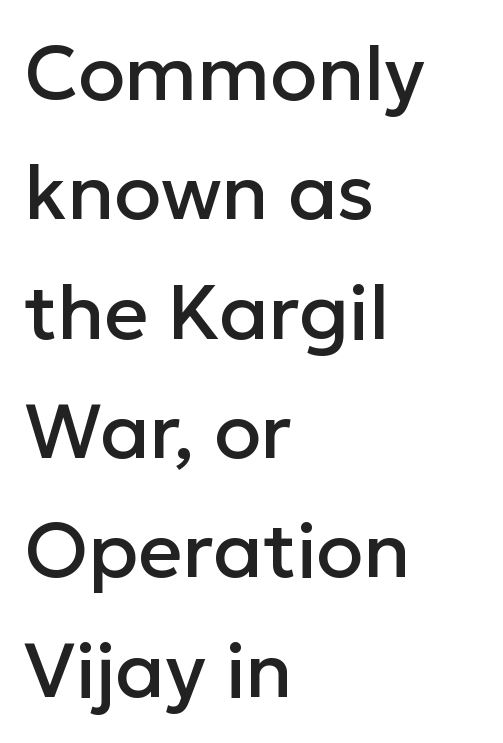
The image shows 77 px sans-serif type, upright; set left-aligned, normal line spacing (1.55x), normal letter spacing, not underlined; low stroke contrast and a medium x-height.
